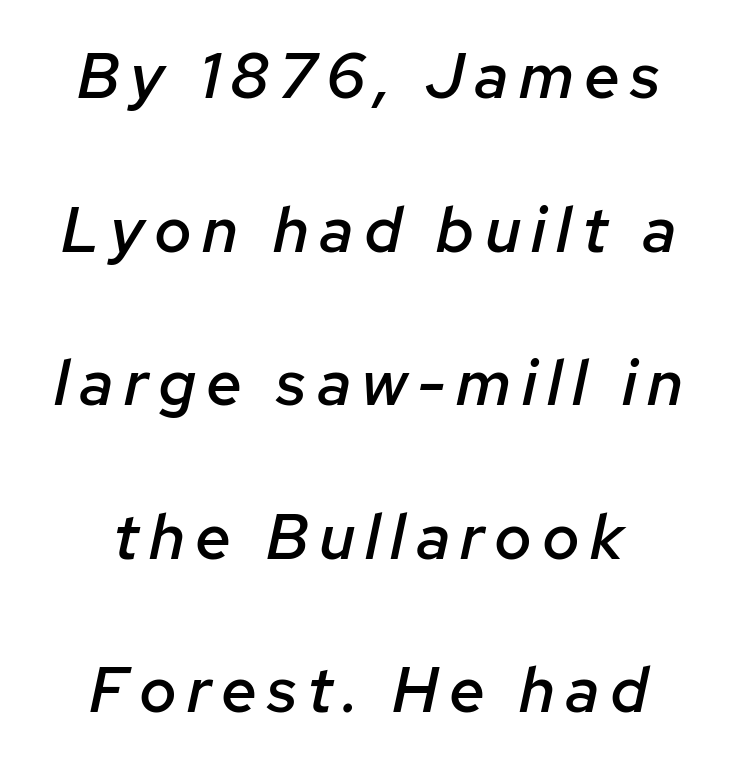
The strokes are fattened partway — semibold, not bold. This rendering features lettering with no underline. Think of a printed novel: that variable character pitch is what you see here. The space between consecutive lines is lavish. Does the lettering tilt? It does — this is italic. Which margin do the lines hug? Neither — every line sits in the middle.
